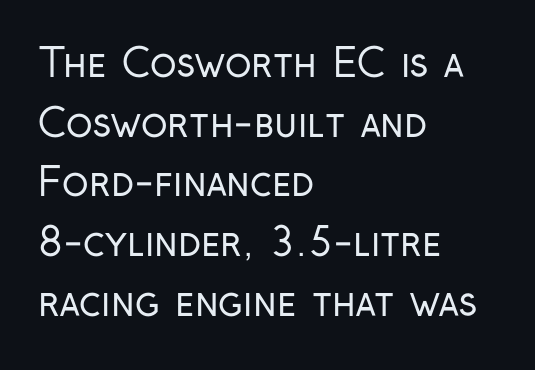
Q: Is the text bold? A: No.
Q: Is the text italic (slanted)? A: No, it is upright.
Q: Is the typeface a serif or a sans-serif typeface? A: Sans-serif.
Q: Is the text underlined? A: No.
Q: How is the paragraph aligned? A: Left-aligned.
Q: Is the spacing between letters normal or unusually wide? A: Normal.
Q: Is the spacing between lines tight, normal or loose? A: Normal.
Q: Width (condensed, normal, or wide)? A: Condensed.
Q: Stroke contrast? A: Low.
Q: x-height? A: Medium.
Q: Monospaced? A: No.
